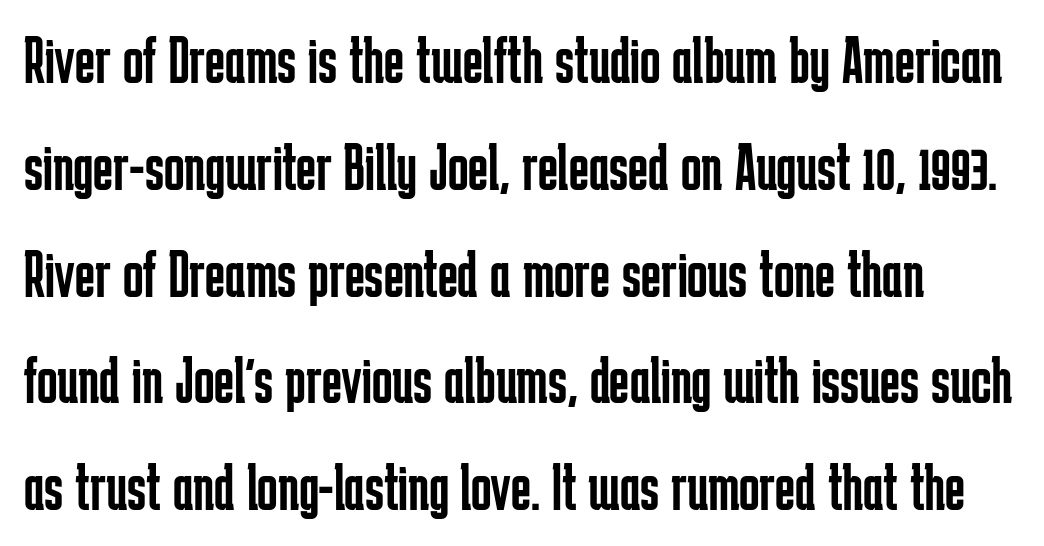
The image shows 68 px regular-weight, condensed sans-serif type, upright; set normal line spacing (1.57x), normal letter spacing, not underlined; low stroke contrast and a medium x-height.
